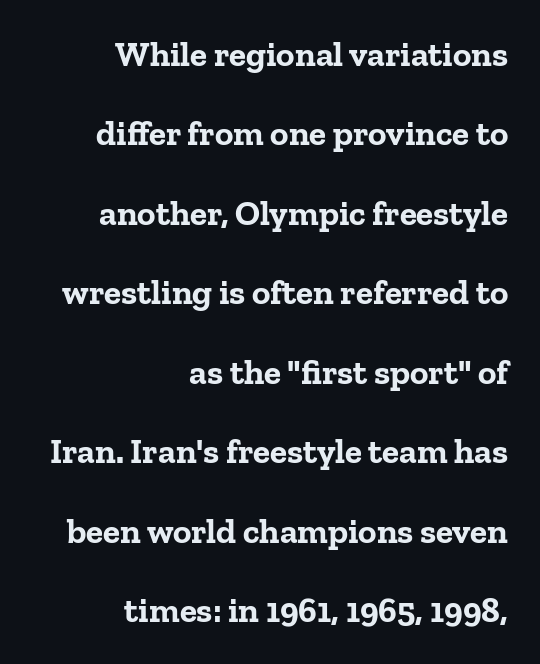
The image shows 35 px bold serif type, upright; set right-aligned, loose line spacing (2.27x), normal letter spacing, not underlined; low stroke contrast and a medium x-height.
